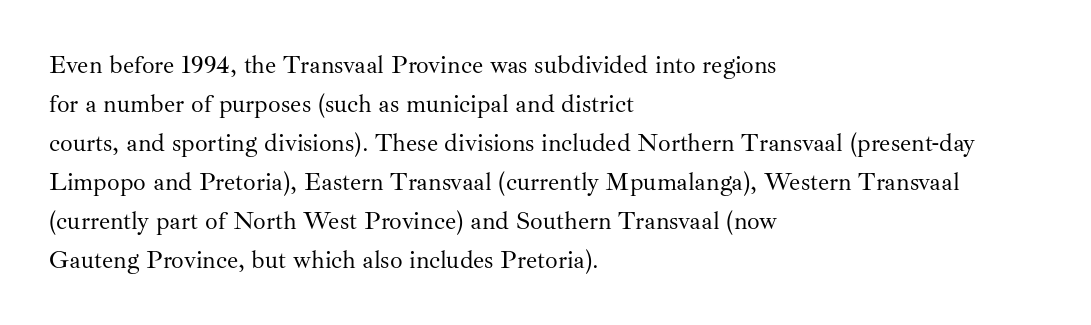
Q: Is the text bold? A: No.
Q: Is the text italic (slanted)? A: No, it is upright.
Q: Is the text underlined? A: No.
Q: How is the paragraph aligned? A: Left-aligned.
Q: Is the spacing between letters normal or unusually wide? A: Normal.
Q: Is the spacing between lines tight, normal or loose? A: Normal.
